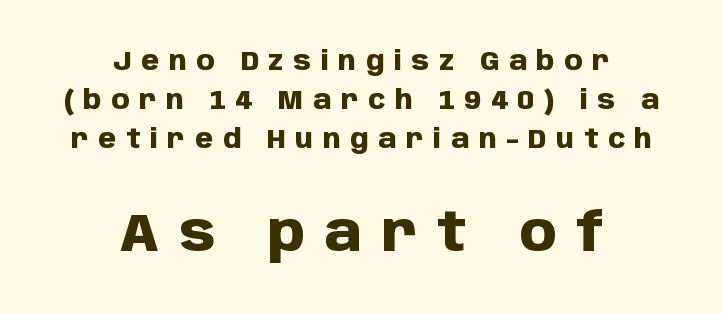
The image shows 53 px heavy sans-serif type, upright; set centered, normal line spacing (1.5x), unusually wide letter spacing (+0.37 em), not underlined; the second (bottom) block is 2.04x larger; low stroke contrast and a large x-height.
